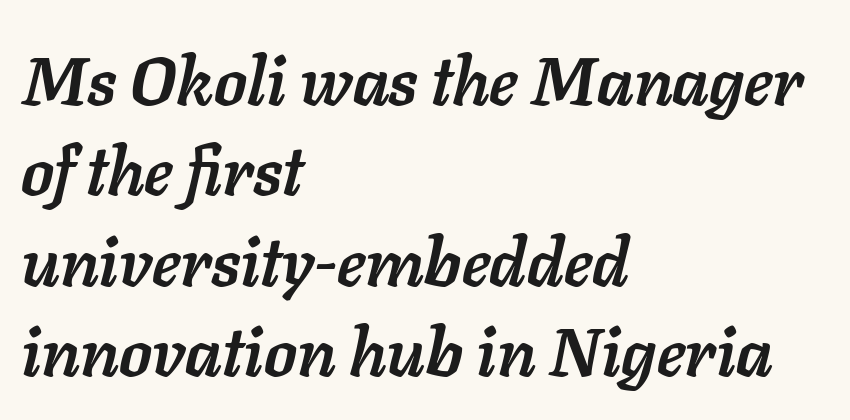
{"italic": "yes", "lean": "right", "slant_degrees": 11, "bold": "yes", "weight": "semibold", "width": "normal", "stroke_contrast": "low", "x_height": "medium", "monospaced": "no", "underline": "no", "align": "left", "line_spacing": "normal", "line_spacing_ratio": 1.35, "letter_spacing": "normal", "letter_spacing_em": 0.0, "glyph_px": 67}
